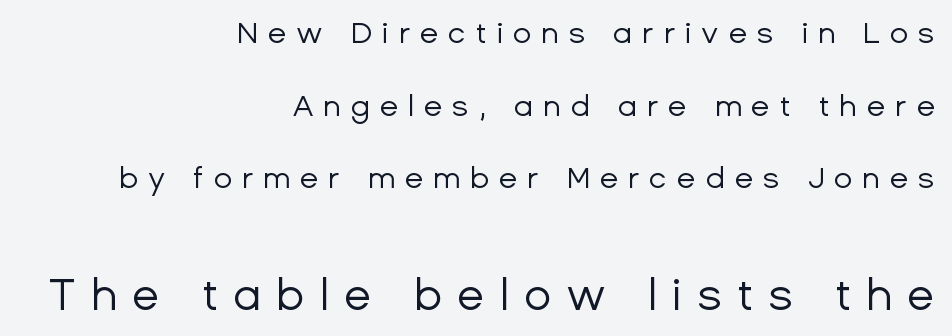
The image shows 45 px regular-weight sans-serif type, upright; set right-aligned, loose line spacing (2.42x), unusually wide letter spacing (+0.33 em), not underlined; the second (bottom) block is 1.5x larger; low stroke contrast and a medium x-height.
